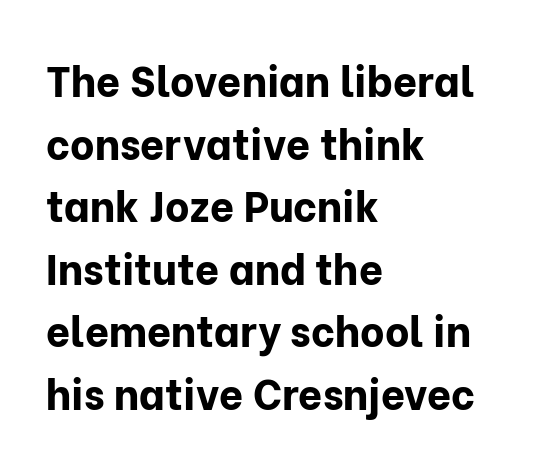
The lines in this sample share a left origin and differ only in where they stop. Check the space under the baseline: it is left empty. Is the letter spacing exaggerated? No — it looks like the ordinary default. The characters display no serif detailing; their extremities are plain. The block of text has a typical density, with ordinary space between rows.
